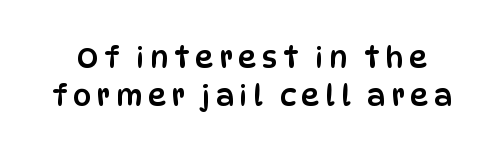
The image shows 29 px condensed sans-serif type, upright; set normal line spacing (1.31x), not underlined; low stroke contrast and a large x-height.
